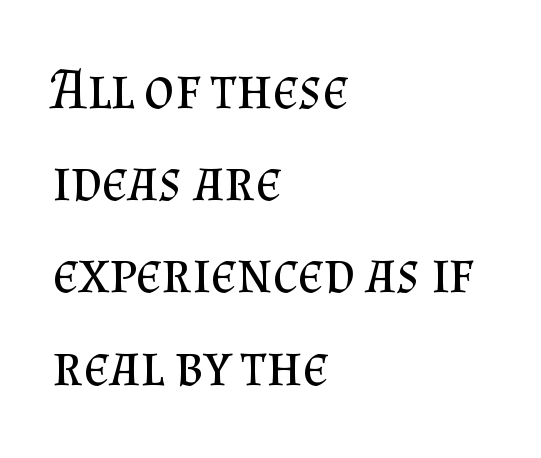
Layout note: lines flush left. The designer left line spacing at the default. Looks like regular typesetting: each glyph gets only the width it needs. Type without underlining. It's the straight-up-and-down kind of type. Are there feet on the stems? There are — it's a serif.
